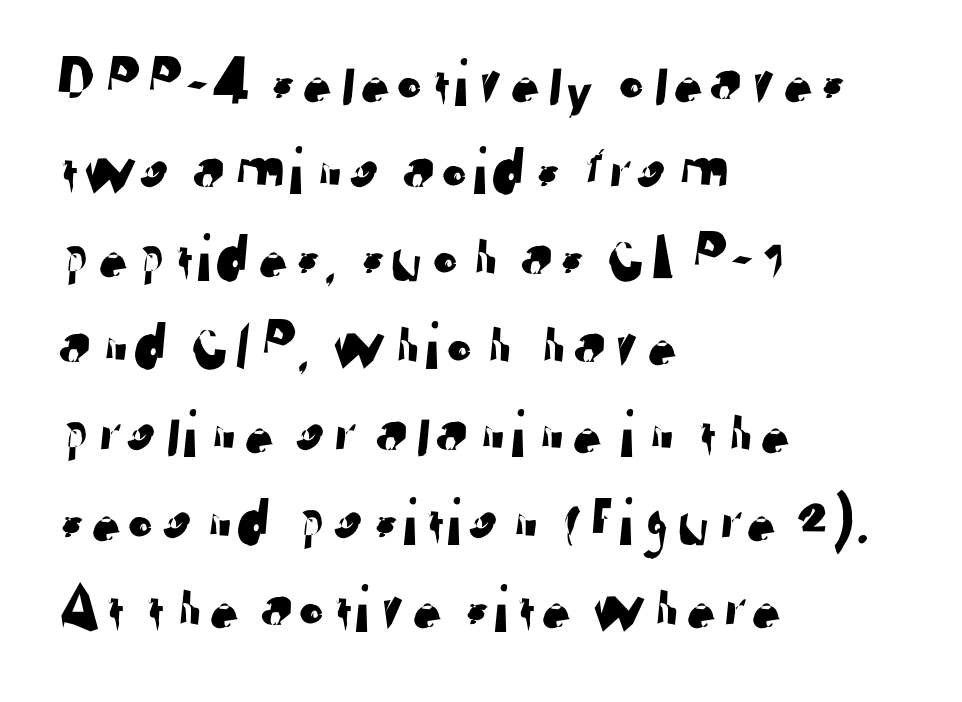
These lines are rendered in a variable-pitch font. How would I describe the line gaps? Plain and ordinary. The face used here is a sans, in the tradition of grotesques and geometrics. Which margin do the lines hug? The left one — the right edge is uneven. The gap between lines stays unmarked.
